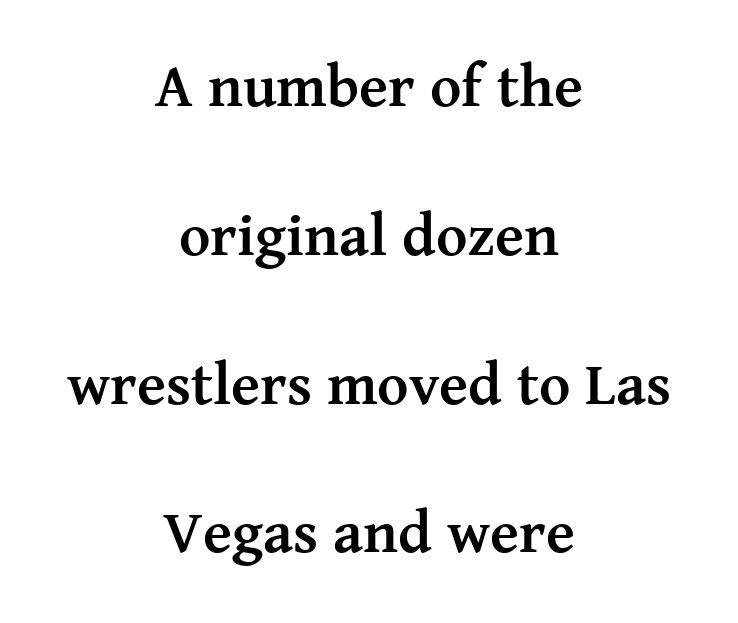
Spacing between characters is what you'd get straight out of the box. Typesetter's note: full bold, strokes at maximum text heaviness. The paragraph has two soft edges and a firm central axis. Clear beneath every line of the passage.
